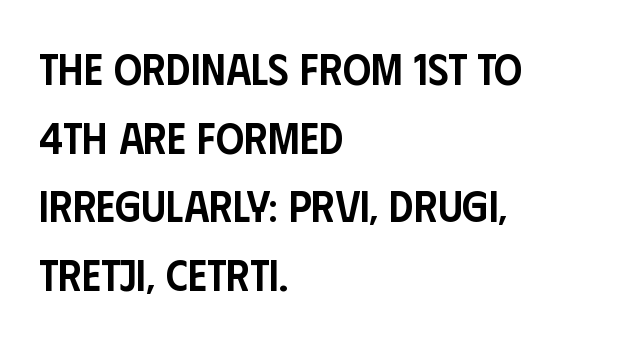
{"serif": "no", "italic": "no", "bold": "semi", "weight": "semibold", "width": "condensed", "stroke_contrast": "low", "x_height": "large", "monospaced": "no", "underline": "no", "align": "left", "line_spacing": "normal", "line_spacing_ratio": 1.56, "letter_spacing": "normal", "letter_spacing_em": 0.0, "glyph_px": 44}
